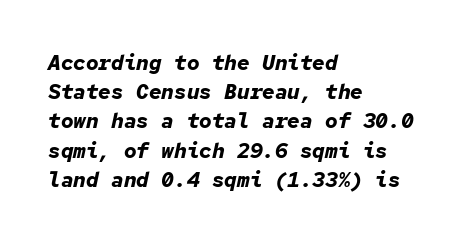
{"italic": "yes", "lean": "right", "slant_degrees": 12, "bold": "yes", "underline": "no", "align": "left", "line_spacing": "normal", "line_spacing_ratio": 1.39, "letter_spacing": "normal", "letter_spacing_em": 0.0, "glyph_px": 21}
